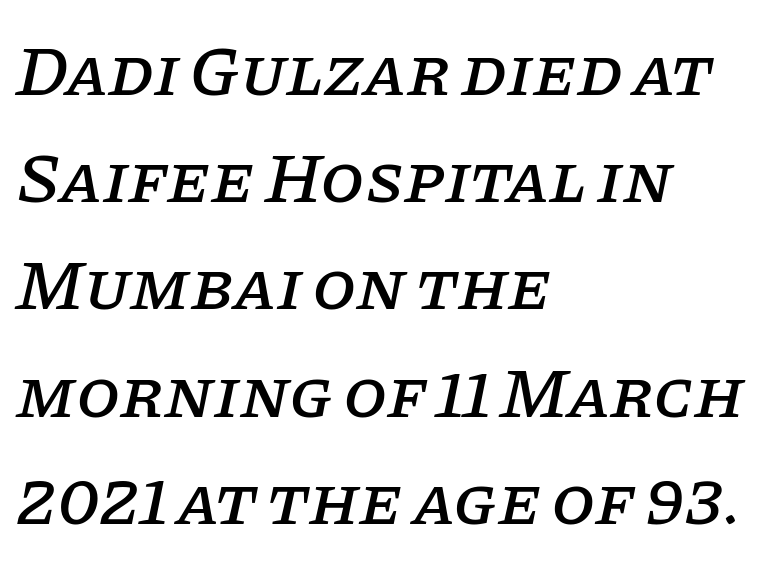
{"serif": "yes", "italic": "yes", "lean": "right", "slant_degrees": 11, "width": "normal", "stroke_contrast": "low", "x_height": "large", "monospaced": "no", "underline": "no", "align": "left", "line_spacing": "normal", "line_spacing_ratio": 1.51, "letter_spacing": "normal", "letter_spacing_em": 0.0, "glyph_px": 71}
